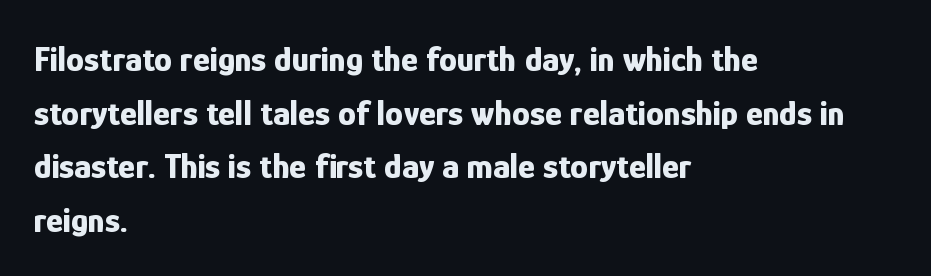
{"serif": "no", "italic": "no", "bold": "yes", "weight": "bold", "width": "condensed", "stroke_contrast": "low", "x_height": "medium", "monospaced": "no", "underline": "no", "align": "left", "line_spacing": "normal", "line_spacing_ratio": 1.49, "letter_spacing": "normal", "letter_spacing_em": 0.0, "glyph_px": 36}
